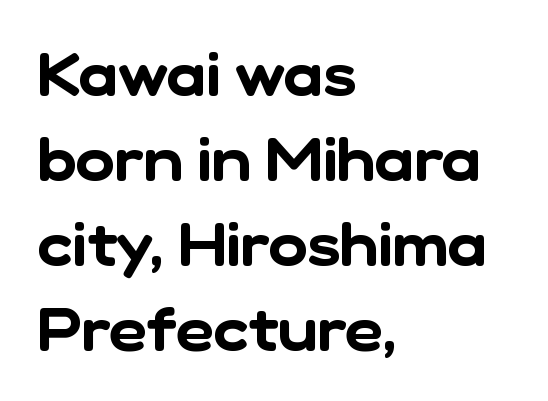
{"serif": "no", "width": "normal", "stroke_contrast": "low", "x_height": "medium", "monospaced": "no", "underline": "no", "align": "left", "line_spacing": "normal", "line_spacing_ratio": 1.44, "letter_spacing": "normal", "letter_spacing_em": 0.0, "glyph_px": 59}
